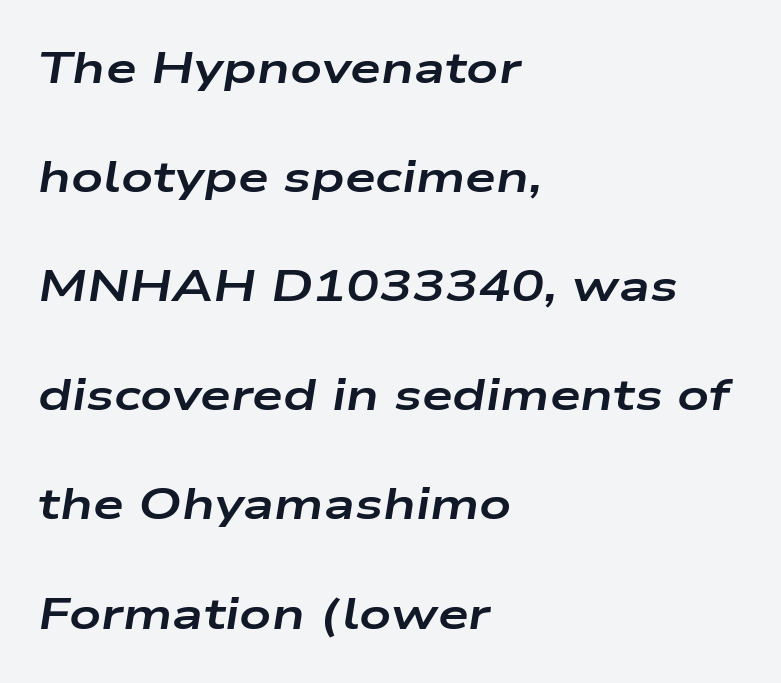
A typesetter would call this leading open, well beyond the default. The passage shown is emphatically bold. Proportional: the letters do not fall into vertical columns. There's an unmistakable incline to the writing here.
